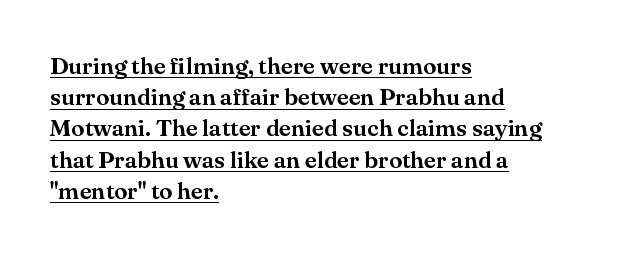
{"italic": "no", "underline": "yes", "align": "left", "line_spacing": "normal", "line_spacing_ratio": 1.3, "letter_spacing": "normal", "letter_spacing_em": 0.0, "glyph_px": 24}
